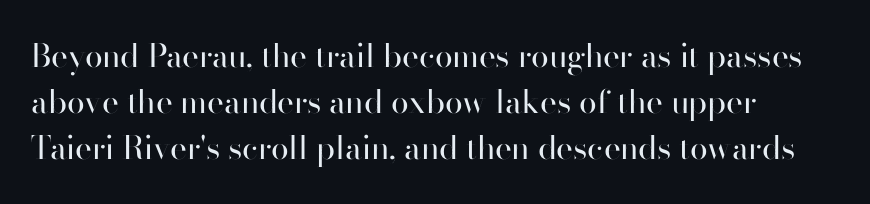
Classification — sans serif. The typeface has the unassuming heft of standard copy or less. Notice how the stems are strictly vertical — no italics here. The area under the type is left untouched. The setting favours the left margin, as ordinary paragraphs usually do. In terms of leading, this rendering sits right in the middle.
